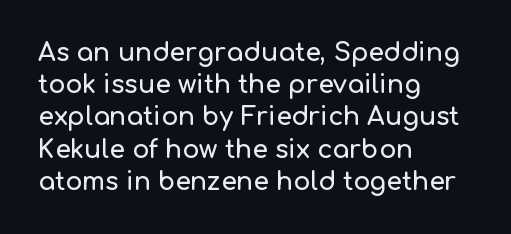
No italicization has been applied; the sample stays upright. This sample uses plain, unmodified letter spacing. Decoration check: the copy has no underline. The typesetter chose a ragged-right arrangement here. Interline gaps are of average width in this sample.
